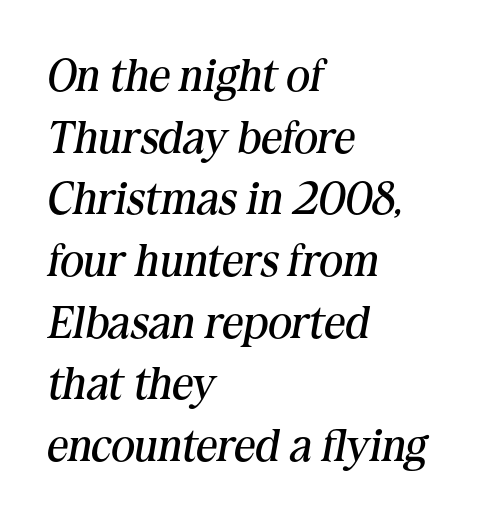
Only glyphs here, with clear space below each row. Every row of glyphs begins at an identical x-position on the left. The passage shown is typed in a proportional face where columns would drift. Students, observe: this is what conventionally led text looks like.
